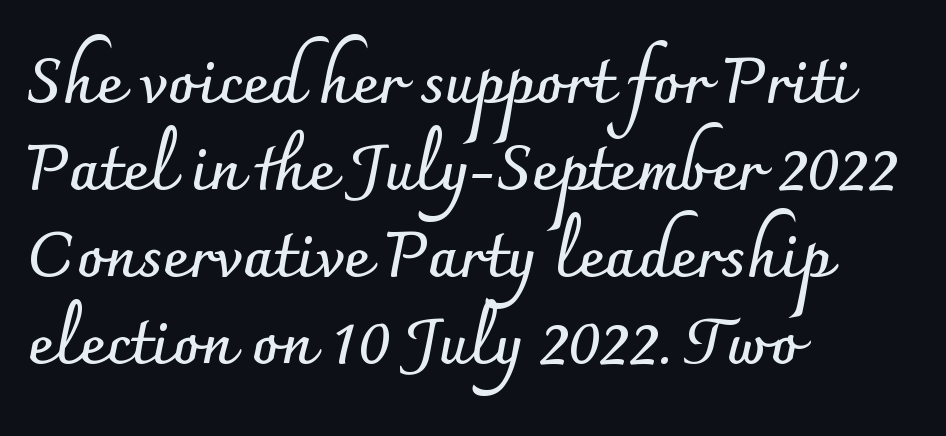
The strokes are fattened all the way to bold. Vertical spacing — default. Note the varied advance widths — an 'i' is clearly narrower than an 'm'.
